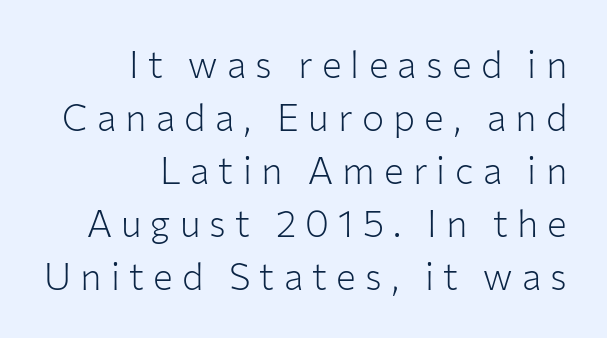
The image shows 37 px light sans-serif type, upright; set right-aligned, normal line spacing (1.43x), unusually wide letter spacing (+0.25 em), not underlined; low stroke contrast and a medium x-height.
